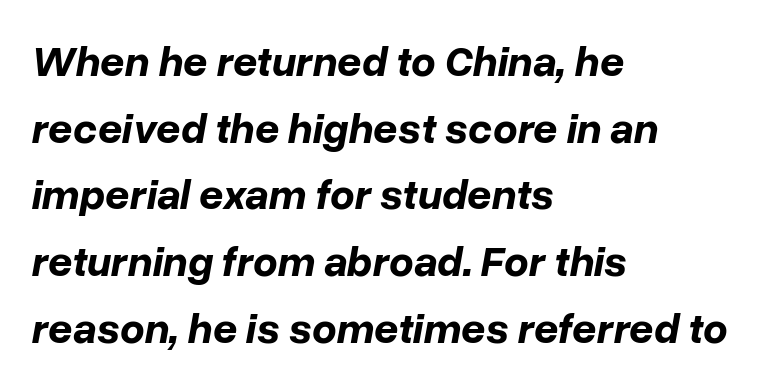
{"italic": "yes", "lean": "right", "slant_degrees": 10, "bold": "yes", "weight": "bold", "width": "normal", "stroke_contrast": "low", "x_height": "medium", "monospaced": "no", "underline": "no", "align": "left", "line_spacing": "normal", "line_spacing_ratio": 1.55, "letter_spacing": "normal", "letter_spacing_em": 0.0, "glyph_px": 43}
